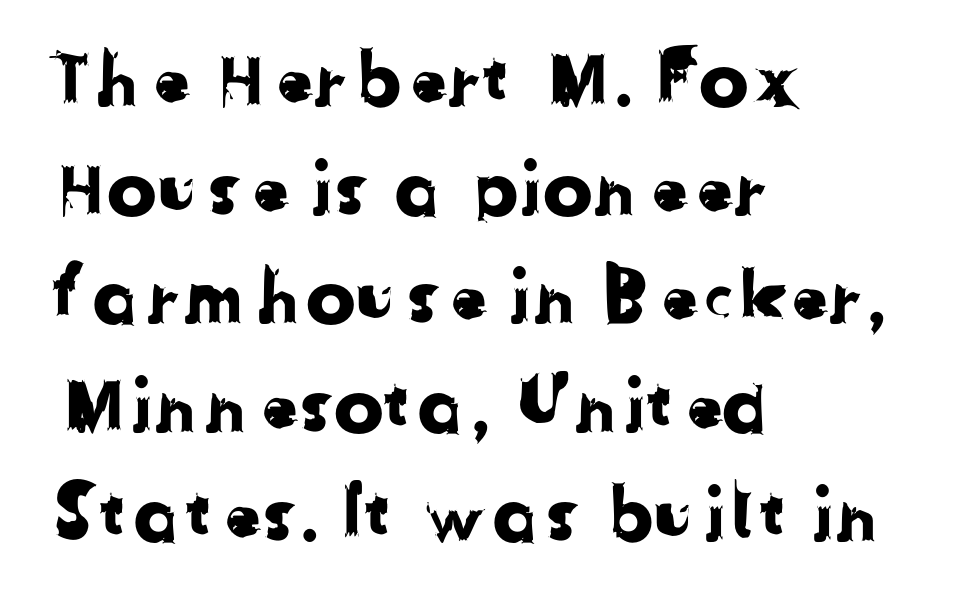
{"serif": "no", "width": "normal", "stroke_contrast": "low", "x_height": "medium", "monospaced": "no", "underline": "no", "align": "left", "line_spacing": "normal", "line_spacing_ratio": 1.45, "letter_spacing": "normal", "letter_spacing_em": 0.0, "glyph_px": 75}
